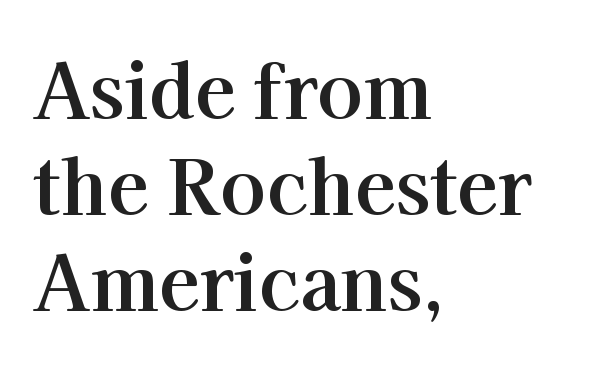
{"serif": "yes", "italic": "no", "bold": "yes", "weight": "bold", "width": "normal", "stroke_contrast": "high", "x_height": "medium", "monospaced": "no", "underline": "no", "align": "left", "line_spacing": "normal", "line_spacing_ratio": 1.28, "letter_spacing": "normal", "letter_spacing_em": 0.0, "glyph_px": 75}
